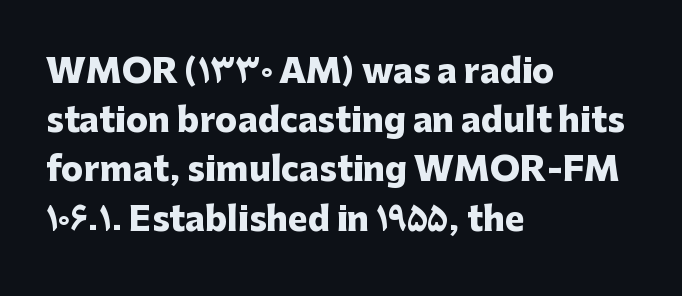
Q: Is the text bold? A: Yes.
Q: Is the text italic (slanted)? A: No, it is upright.
Q: Is the typeface a serif or a sans-serif typeface? A: Sans-serif.
Q: Is the text underlined? A: No.
Q: How is the paragraph aligned? A: Left-aligned.
Q: Is the spacing between letters normal or unusually wide? A: Normal.
Q: Is the spacing between lines tight, normal or loose? A: Normal.
Q: Width (condensed, normal, or wide)? A: Normal.
Q: Stroke contrast? A: Low.
Q: x-height? A: Medium.
Q: Monospaced? A: No.
